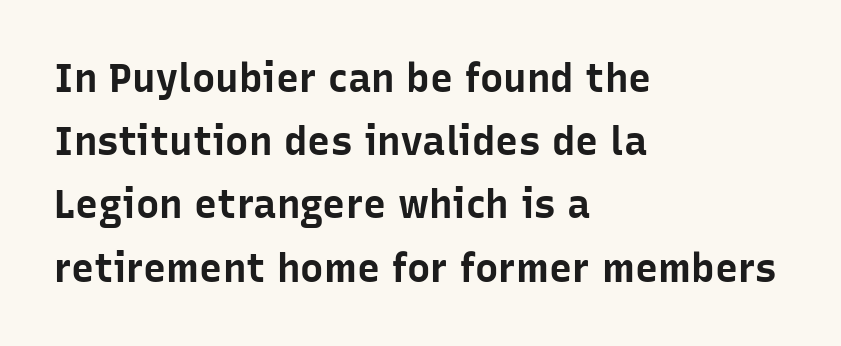
{"serif": "no", "italic": "no", "bold": "yes", "weight": "bold", "width": "normal", "stroke_contrast": "low", "x_height": "medium", "monospaced": "no", "underline": "no", "align": "left", "line_spacing": "normal", "line_spacing_ratio": 1.62, "letter_spacing": "normal", "letter_spacing_em": 0.0, "glyph_px": 39}
